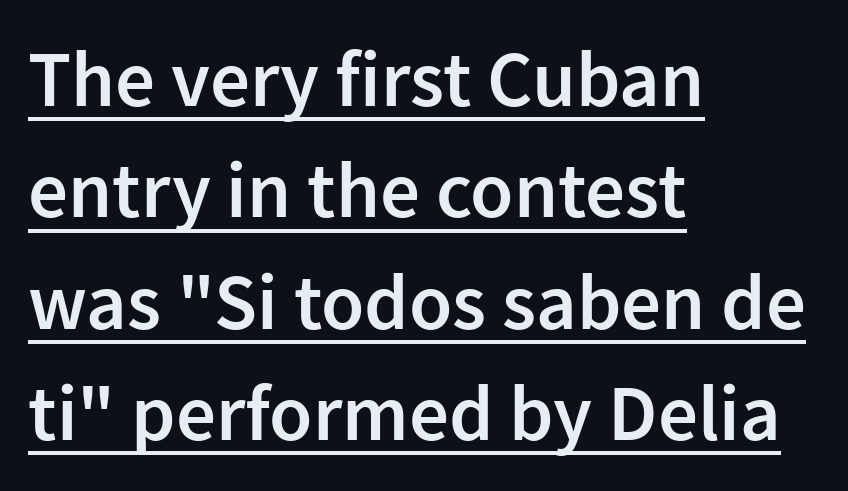
{"serif": "no", "italic": "no", "bold": "semi", "weight": "semibold", "width": "normal", "stroke_contrast": "low", "x_height": "medium", "monospaced": "no", "underline": "yes", "align": "left", "line_spacing": "normal", "line_spacing_ratio": 1.41, "letter_spacing": "normal", "letter_spacing_em": 0.0, "glyph_px": 79}
